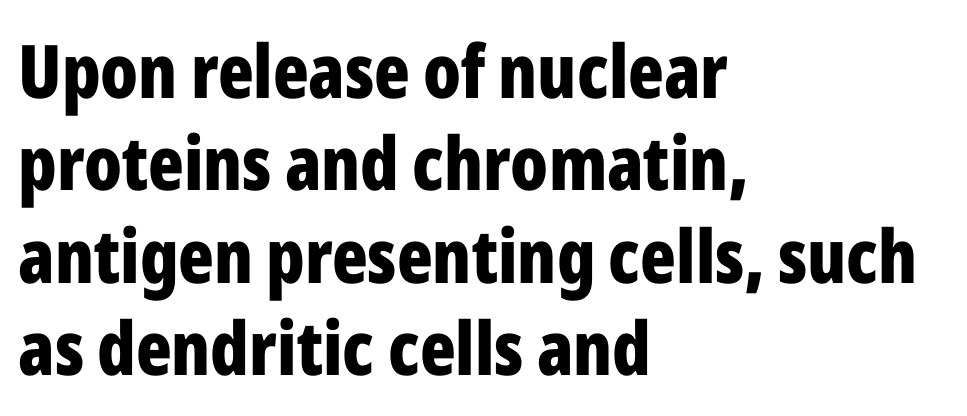
{"serif": "no", "italic": "no", "bold": "yes", "weight": "bold", "width": "condensed", "stroke_contrast": "low", "x_height": "medium", "monospaced": "no", "underline": "no", "align": "left", "line_spacing": "normal", "line_spacing_ratio": 1.25, "letter_spacing": "normal", "letter_spacing_em": 0.0, "glyph_px": 74}
